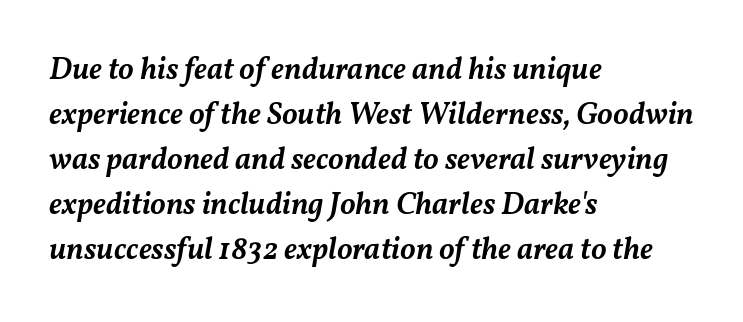
The image shows 31 px semibold type, italic (leaning right); set left-aligned, normal line spacing (1.45x), normal letter spacing, not underlined; medium stroke contrast and a medium x-height.
